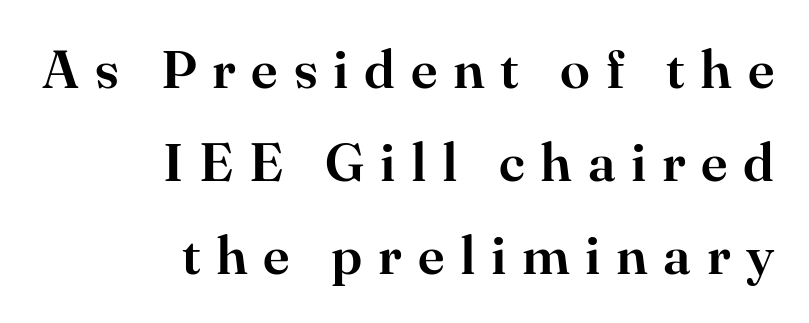
{"serif": "yes", "italic": "no", "width": "normal", "stroke_contrast": "high", "x_height": "small", "monospaced": "no", "underline": "no", "align": "right", "line_spacing_ratio": 1.72, "letter_spacing": "wide", "letter_spacing_em": 0.29, "glyph_px": 54}
